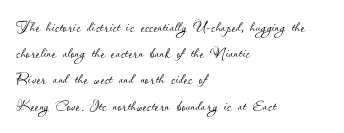
Q: Is the text bold? A: No.
Q: Is the text italic (slanted)? A: Yes.
Q: Is the text underlined? A: No.
Q: How is the paragraph aligned? A: Left-aligned.
Q: Is the spacing between letters normal or unusually wide? A: Normal.
Q: Is the spacing between lines tight, normal or loose? A: Normal.
